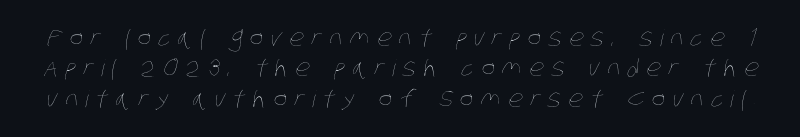
The image shows 23 px text type; set normal line spacing (1.32x), unusually wide letter spacing (+0.32 em), not underlined.
